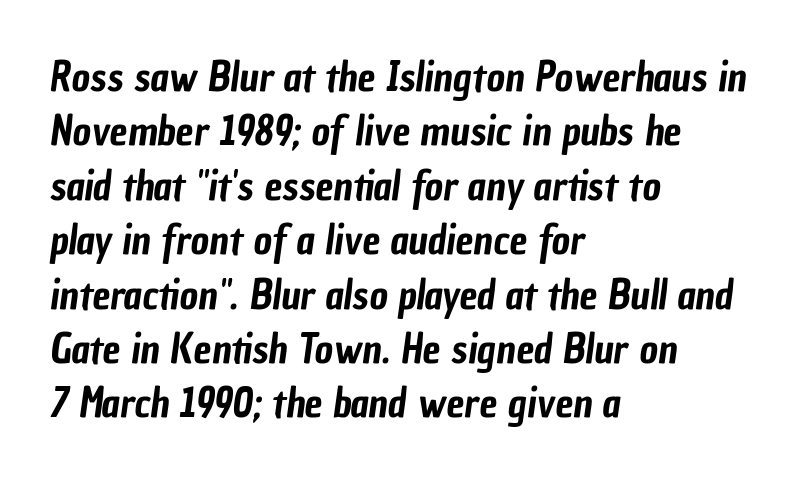
{"serif": "no", "width": "condensed", "stroke_contrast": "low", "x_height": "medium", "monospaced": "no", "underline": "no", "align": "left", "line_spacing": "normal", "line_spacing_ratio": 1.36, "letter_spacing": "normal", "letter_spacing_em": 0.0, "glyph_px": 40}
